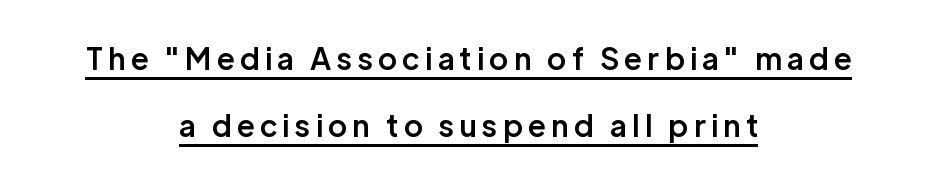
Italic: no, the glyphs are upright roman. The rendering uses the underline text-decoration. This sample is center-justified, so both line endings float freely. Spacing verdict: proportional, widths tailored to each character. Quick note: interline space is abundant. In terms of weight, the rendering is demibold, just under bold.
